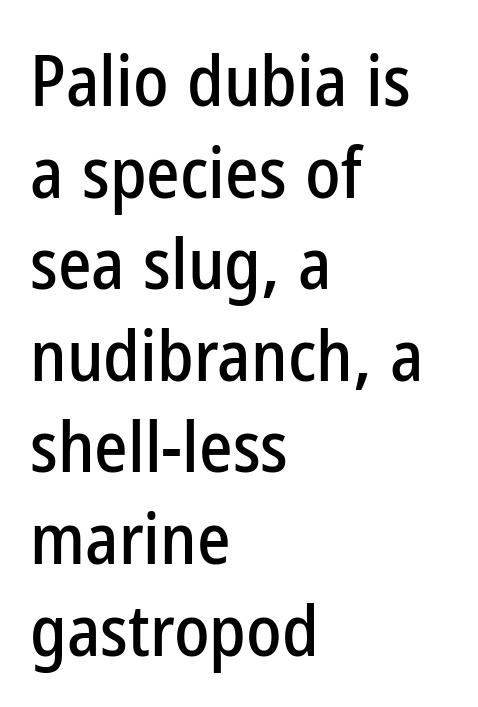
Each row of text sits above clean, open space. Notice how the passage keeps a crisp vertical edge on the left only. When letters stand straight like this, we call the style roman or upright. The type family on display is of the sans-serif kind. Standard letterfit; no display-style spreading of the glyphs.
